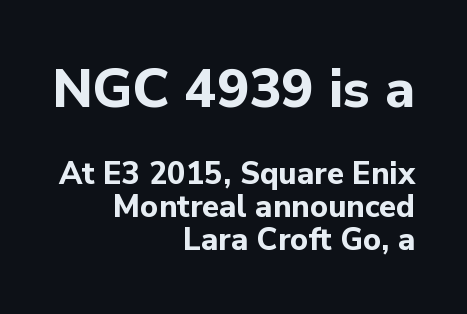
Q: Is the text bold? A: Yes.
Q: Is the text italic (slanted)? A: No, it is upright.
Q: Is the typeface a serif or a sans-serif typeface? A: Sans-serif.
Q: Is the text underlined? A: No.
Q: How is the paragraph aligned? A: Right-aligned.
Q: Is the spacing between letters normal or unusually wide? A: Normal.
Q: Is the spacing between lines tight, normal or loose? A: Tight.
Q: Which block of text is set in a larger size, the first (top) or the second (bottom)? A: The first (top) one.
Q: Width (condensed, normal, or wide)? A: Normal.
Q: Stroke contrast? A: Low.
Q: x-height? A: Medium.
Q: Monospaced? A: No.
